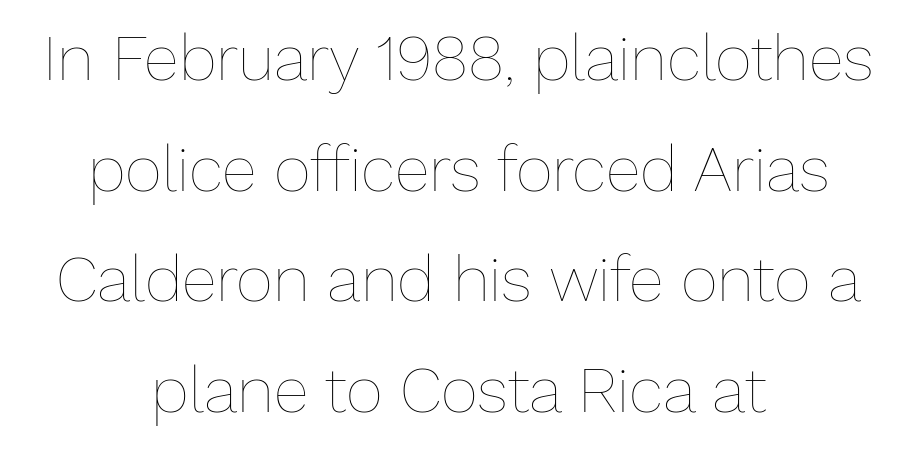
The image shows 64 px thin type, upright; set centered, line spacing 1.73x, normal letter spacing, not underlined; low stroke contrast and a medium x-height.
